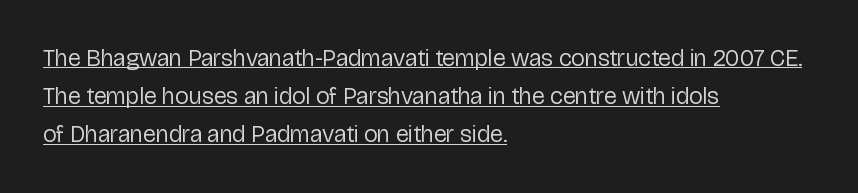
The lettering stays uniformly vertical, giving the passage a roman look. The passage shown is underscored from start to finish. Regarding leading, the lines here are spaced in the standard way. Short note: letters normally spaced. No extra ink here — the face is not bold. Notice how the passage keeps a crisp vertical edge on the left only.
